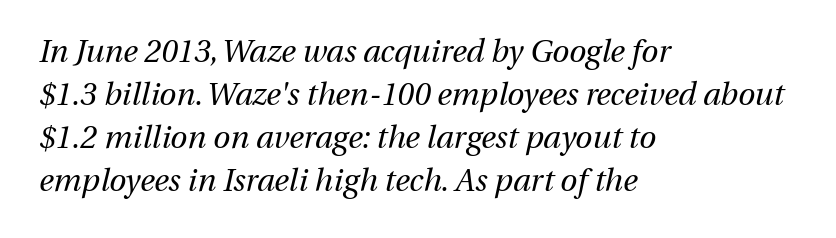
The image shows 31 px regular-weight type, italic (leaning right); set left-aligned, normal line spacing (1.39x), normal letter spacing, not underlined; medium stroke contrast and a medium x-height.
